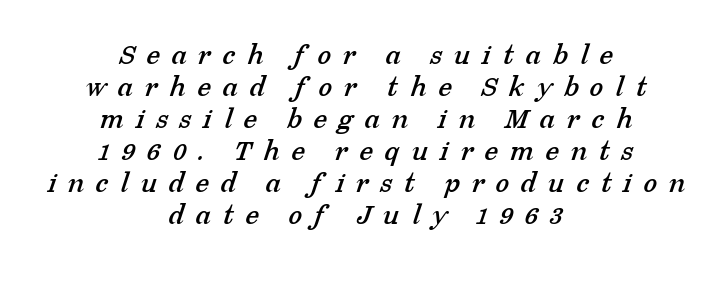
The font family rendered here belongs to the serif group. The lines in this sample share a center point and differ in where they start and stop. The string is rendered with underlining switched off. These lines have a slow, spaced-out rhythm from letter to letter. Note the varied advance widths — an 'i' is clearly narrower than an 'm'. Baseline-to-baseline distance is barely more than the letter height.
